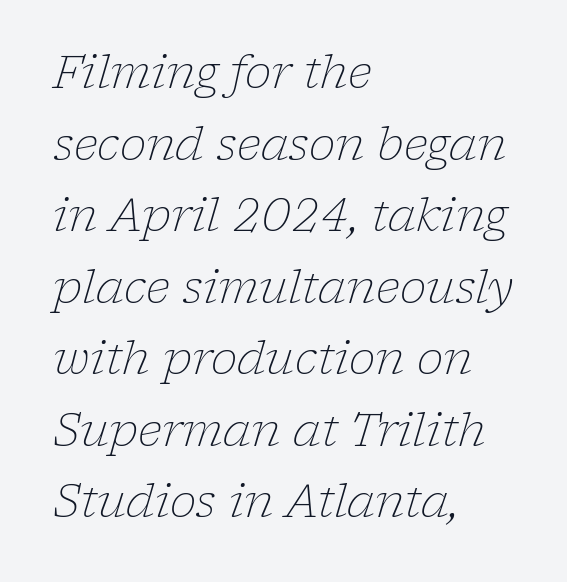
The characters display serif detailing at their extremities. No heavy texture on the line: the type isn't bold. Italic: yes, the glyphs are oblique. Spacing between characters is what you'd get straight out of the box. Leftover space on each line is placed entirely after the last word.
